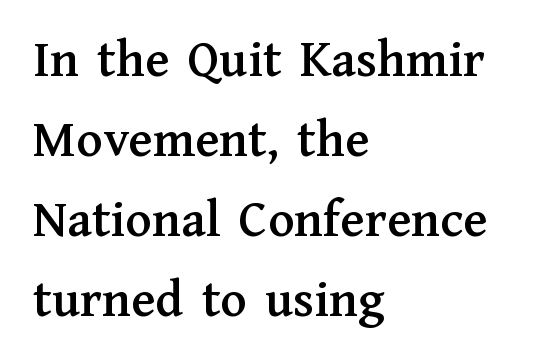
{"serif": "yes", "italic": "no", "width": "normal", "stroke_contrast": "medium", "x_height": "medium", "monospaced": "no", "underline": "no", "align": "left", "line_spacing": "normal", "line_spacing_ratio": 1.48, "letter_spacing": "normal", "letter_spacing_em": 0.0, "glyph_px": 54}
